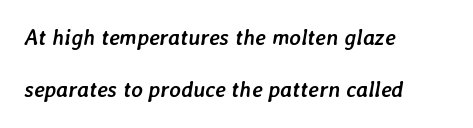
Q: Is the text bold? A: Yes.
Q: Is the text italic (slanted)? A: Yes, it leans right by about 7 degrees.
Q: Is the text underlined? A: No.
Q: How is the paragraph aligned? A: Left-aligned.
Q: Is the spacing between letters normal or unusually wide? A: Normal.
Q: Is the spacing between lines tight, normal or loose? A: Loose.
